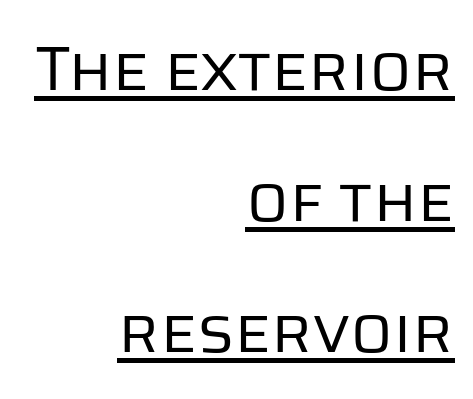
Underlined type. In terms of leading, this rendering errs on the spacious side. Proportional: the letters do not fall into vertical columns. Does the copy run flush right? Yes — the right margin is perfectly even. Every stem runs plumb, perpendicular to the baseline.
